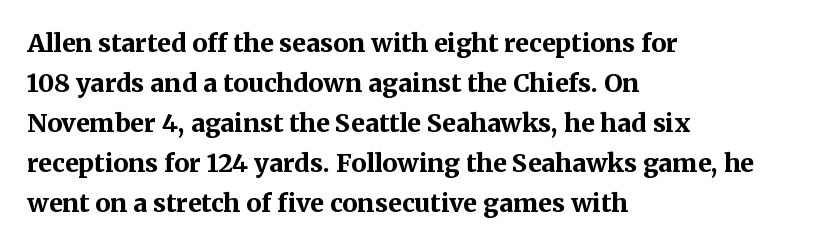
Tracking value appears to be zero — textbook default spacing. The text block is weighted toward the left margin, trailing off unevenly rightward. Posture: straight, roman, zero tilt. Regarding leading, the lines here are spaced in the standard way. Honestly, there is no underline to notice here at all. Thick stems and heavy bowls — unmistakably bold.
